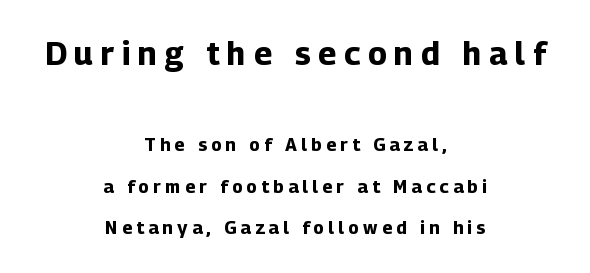
Q: Is the text bold? A: Yes.
Q: Is the text italic (slanted)? A: No, it is upright.
Q: Is the typeface a serif or a sans-serif typeface? A: Sans-serif.
Q: Is the text underlined? A: No.
Q: How is the paragraph aligned? A: Centered.
Q: Is the spacing between letters normal or unusually wide? A: Unusually wide.
Q: Is the spacing between lines tight, normal or loose? A: Loose.
Q: Which block of text is set in a larger size, the first (top) or the second (bottom)? A: The first (top) one.
Q: Width (condensed, normal, or wide)? A: Normal.
Q: Stroke contrast? A: Low.
Q: x-height? A: Medium.
Q: Monospaced? A: No.
